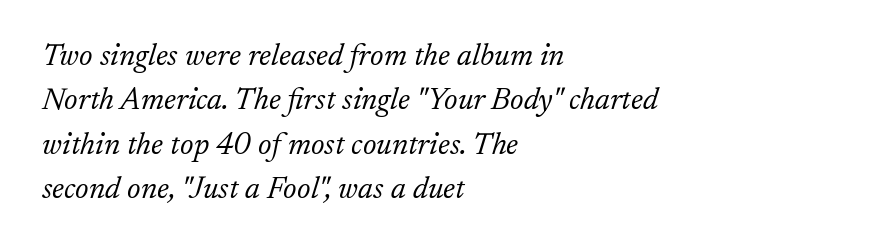
Q: Is the text bold? A: No.
Q: Is the text italic (slanted)? A: Yes, it leans right by about 17 degrees.
Q: Is the typeface a serif or a sans-serif typeface? A: Serif.
Q: Is the text underlined? A: No.
Q: How is the paragraph aligned? A: Left-aligned.
Q: Is the spacing between letters normal or unusually wide? A: Normal.
Q: Is the spacing between lines tight, normal or loose? A: Normal.
Q: Width (condensed, normal, or wide)? A: Normal.
Q: Stroke contrast? A: Low.
Q: x-height? A: Small.
Q: Monospaced? A: No.
